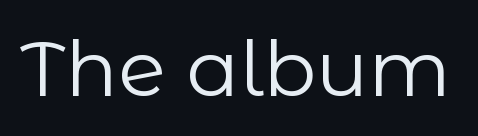
The image shows 78 px regular-weight sans-serif type, upright; set normal letter spacing, not underlined; low stroke contrast and a medium x-height.
